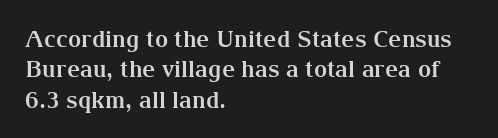
{"italic": "no", "bold": "yes", "underline": "no", "align": "left", "line_spacing": "normal", "line_spacing_ratio": 1.32, "letter_spacing": "normal", "letter_spacing_em": 0.0, "glyph_px": 23}
